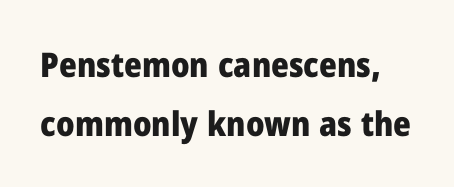
Q: Is the text bold? A: Yes.
Q: Is the text italic (slanted)? A: No, it is upright.
Q: Is the typeface a serif or a sans-serif typeface? A: Sans-serif.
Q: Is the text underlined? A: No.
Q: Is the spacing between letters normal or unusually wide? A: Normal.
Q: Width (condensed, normal, or wide)? A: Normal.
Q: Stroke contrast? A: Low.
Q: x-height? A: Medium.
Q: Monospaced? A: No.
